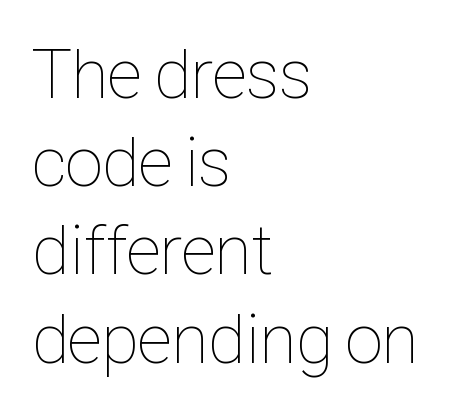
Q: Is the text bold? A: No.
Q: Is the text italic (slanted)? A: No, it is upright.
Q: Is the text underlined? A: No.
Q: How is the paragraph aligned? A: Left-aligned.
Q: Is the spacing between letters normal or unusually wide? A: Normal.
Q: Is the spacing between lines tight, normal or loose? A: Normal.
Q: Width (condensed, normal, or wide)? A: Condensed.
Q: Stroke contrast? A: Low.
Q: x-height? A: Medium.
Q: Monospaced? A: No.
